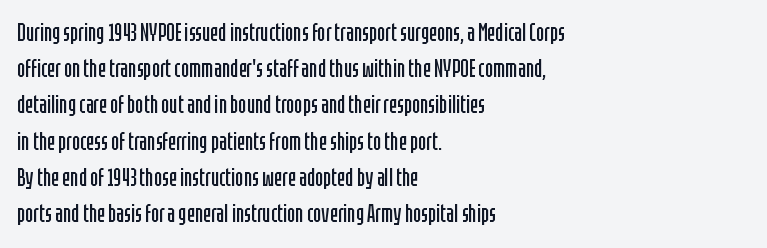
Default kerning and tracking; the words read as compact shapes. Tall strokes in this sample are plumb rather than angled. This rendering uses left alignment, leaving the right contour irregular. Students, observe: this is what conventionally led text looks like. Each stroke keeps to a modest, everyday thickness or less. Honestly, there is no underline to notice here at all.
